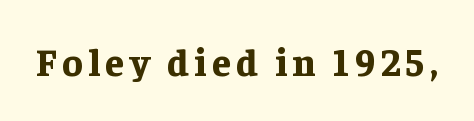
{"serif": "yes", "italic": "no", "bold": "yes", "weight": "bold", "width": "normal", "stroke_contrast": "low", "x_height": "medium", "monospaced": "no", "underline": "no", "glyph_px": 38}
